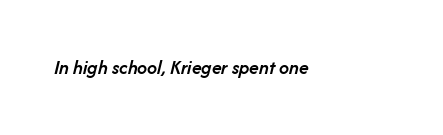
The image shows 20 px text type, italic (leaning right); set normal letter spacing, not underlined.
